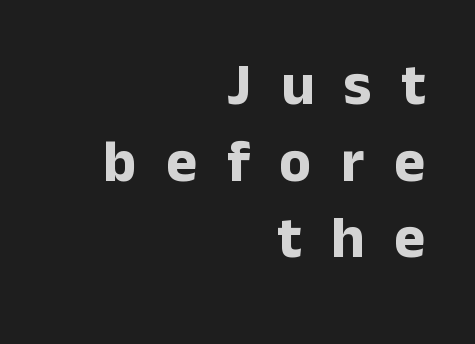
Casual observation: everything's shoved over to the right. Nope, not italic — everything's standing straight. The face used here has the dense, thick strokes of a bold. The passage shown has open, widely tracked lettering throughout.
